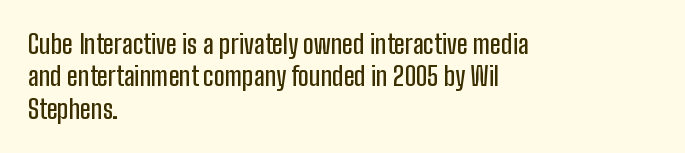
Q: Is the text italic (slanted)? A: No, it is upright.
Q: Is the text underlined? A: No.
Q: How is the paragraph aligned? A: Left-aligned.
Q: Is the spacing between letters normal or unusually wide? A: Normal.
Q: Is the spacing between lines tight, normal or loose? A: Normal.
